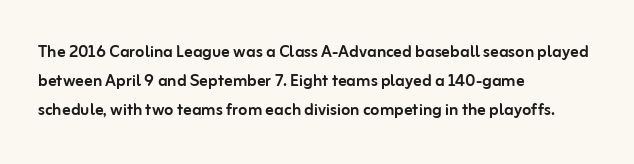
Does the leading feel generous? No, just average. Nobody touched the tracking dial on this one. This is the regular roman posture of the typeface. Visually the block forms a straight wall on the left and a jagged coastline on the right.
